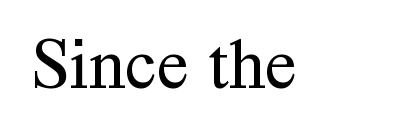
{"serif": "yes", "italic": "no", "bold": "no", "weight": "regular", "width": "normal", "stroke_contrast": "medium", "x_height": "medium", "monospaced": "no", "underline": "no", "letter_spacing": "normal", "letter_spacing_em": 0.0, "glyph_px": 73}
